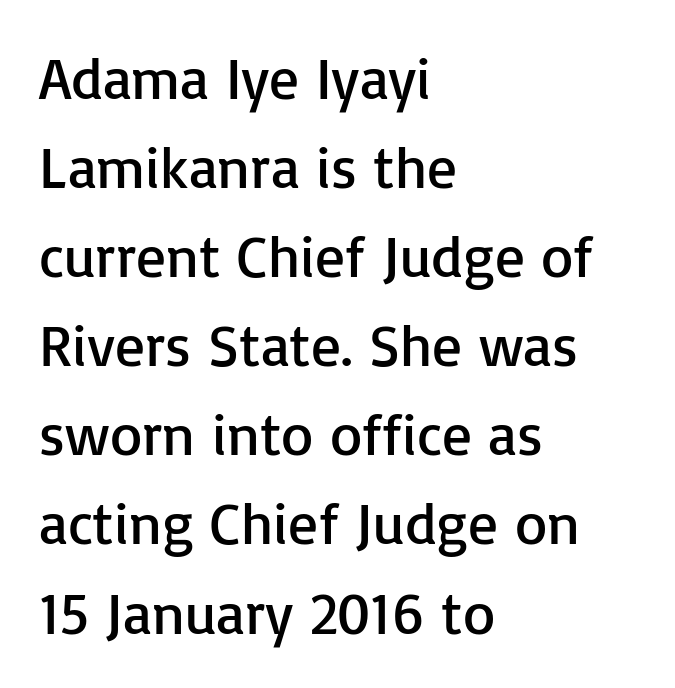
This is not heavy type; no bold has been used. The rendering uses a moderate line-height, typical for paragraphs. Glyph-to-glyph distance matches everyday printed text. Examine the stroke ends and you'll find no serifs. Do the characters align in a grid? No, the font is proportional.
